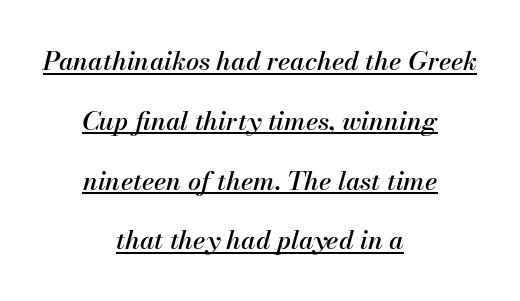
{"italic": "yes", "lean": "right", "slant_degrees": 13, "underline": "yes", "align": "center", "line_spacing": "loose", "line_spacing_ratio": 2.3, "letter_spacing": "normal", "letter_spacing_em": 0.0, "glyph_px": 26}
